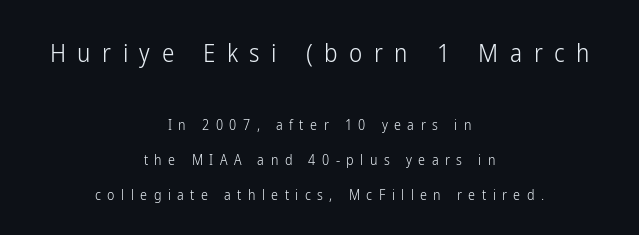
{"italic": "no", "bold": "no", "underline": "no", "align": "center", "line_spacing": "loose", "line_spacing_ratio": 2.49, "letter_spacing": "wide", "letter_spacing_em": 0.46, "larger_block": "first", "size_ratio": 1.79, "glyph_px": 25}
